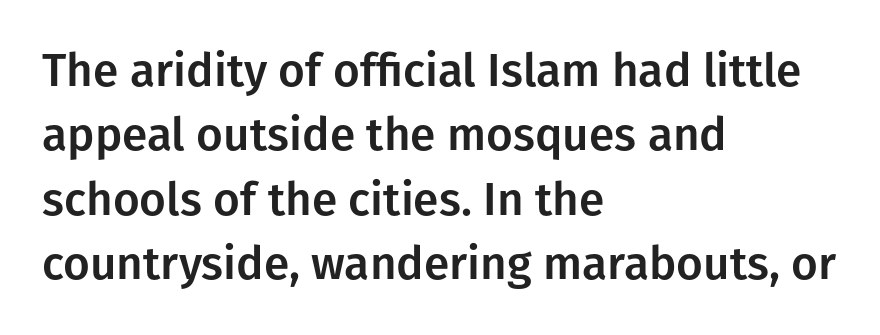
{"serif": "no", "italic": "no", "width": "normal", "stroke_contrast": "low", "x_height": "medium", "monospaced": "no", "underline": "no", "align": "left", "line_spacing": "normal", "line_spacing_ratio": 1.4, "letter_spacing": "normal", "letter_spacing_em": 0.0, "glyph_px": 46}
